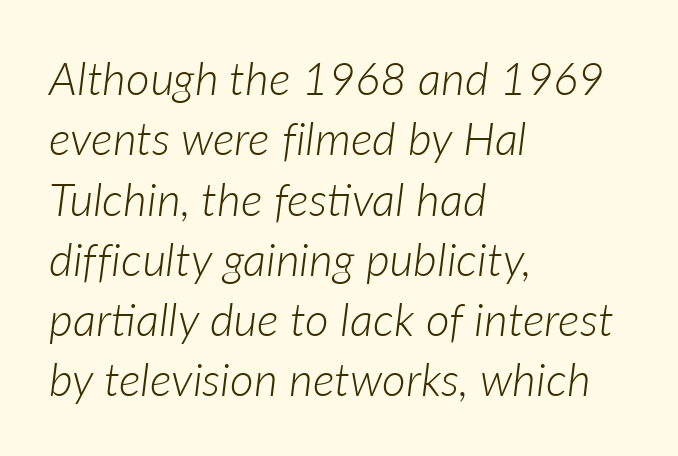
The image shows 46 px light type, italic (leaning right); set left-aligned, normal line spacing (1.31x), normal letter spacing, not underlined; low stroke contrast and a medium x-height.
